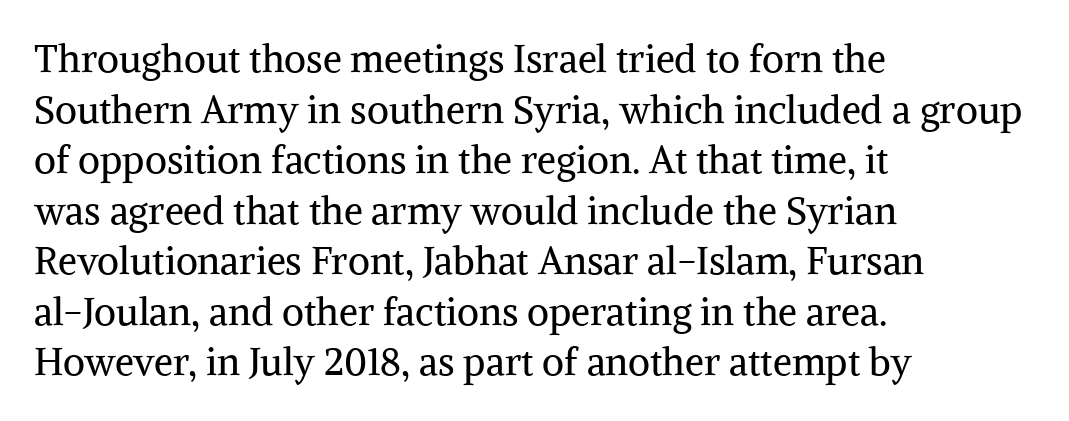
A light-to-regular cut is what we see here. The strip under each line holds only bare page. Teacher's note: observe the even left margin — that is flush-left alignment. Reading down the column, the eye jumps a familiar distance to each next line. The letters advance in unequal steps, a hallmark of proportional type.
